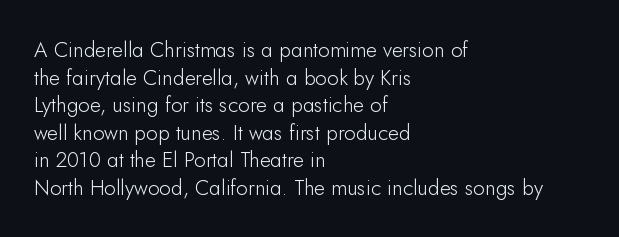
Q: Is the text bold? A: No.
Q: Is the text italic (slanted)? A: No, it is upright.
Q: Is the text underlined? A: No.
Q: How is the paragraph aligned? A: Left-aligned.
Q: Is the spacing between letters normal or unusually wide? A: Normal.
Q: Is the spacing between lines tight, normal or loose? A: Normal.
